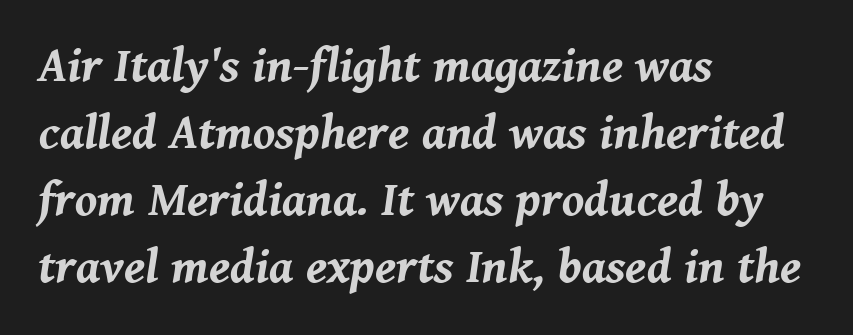
Q: Is the text bold? A: Yes.
Q: Is the text italic (slanted)? A: Yes, it leans right by about 8 degrees.
Q: Is the text underlined? A: No.
Q: How is the paragraph aligned? A: Left-aligned.
Q: Is the spacing between letters normal or unusually wide? A: Normal.
Q: Is the spacing between lines tight, normal or loose? A: Normal.
Q: Width (condensed, normal, or wide)? A: Normal.
Q: Stroke contrast? A: Medium.
Q: x-height? A: Medium.
Q: Monospaced? A: No.
